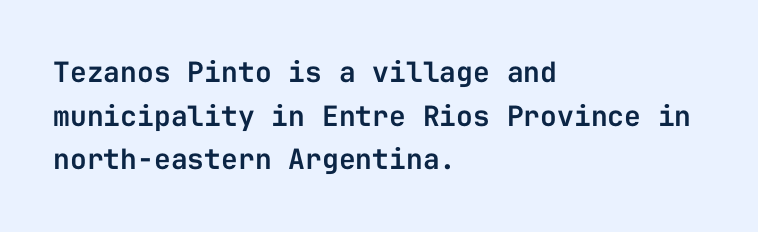
{"serif": "no", "italic": "no", "width": "normal", "stroke_contrast": "low", "x_height": "medium", "monospaced": "yes", "underline": "no", "align": "left", "line_spacing": "normal", "line_spacing_ratio": 1.56, "letter_spacing": "normal", "letter_spacing_em": 0.0, "glyph_px": 28}
